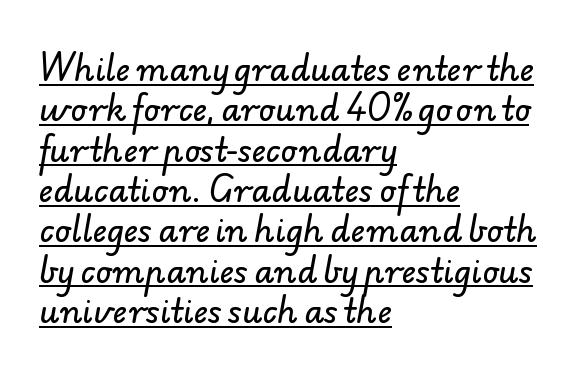
Q: Is the typeface a serif or a sans-serif typeface? A: Sans-serif.
Q: Is the text underlined? A: Yes.
Q: How is the paragraph aligned? A: Left-aligned.
Q: Is the spacing between letters normal or unusually wide? A: Normal.
Q: Is the spacing between lines tight, normal or loose? A: Normal.
Q: Width (condensed, normal, or wide)? A: Normal.
Q: Stroke contrast? A: Low.
Q: x-height? A: Small.
Q: Monospaced? A: No.
